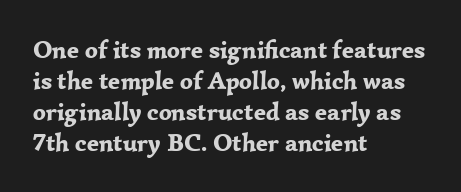
You'd pick this weight for a headline — it's a proper bold. Upright lettering throughout. Nothing unusual about the tracking: characters are spaced as the font intends. Check the space under the baseline: it is left empty.
